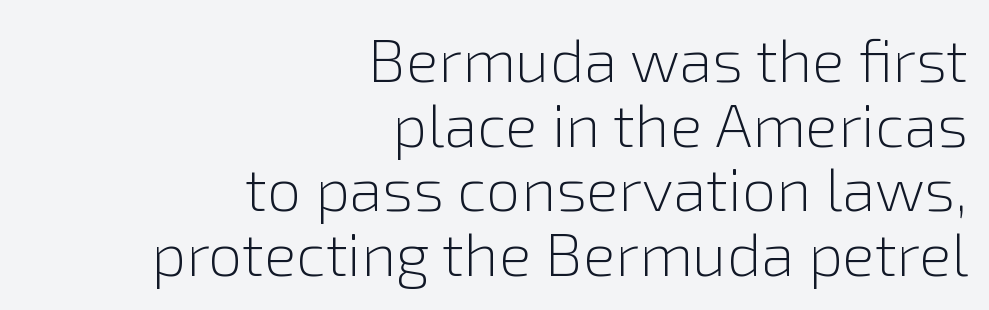
The image shows 61 px light sans-serif type, upright; set right-aligned, tight line spacing (1.06x), normal letter spacing, not underlined; low stroke contrast and a medium x-height.
